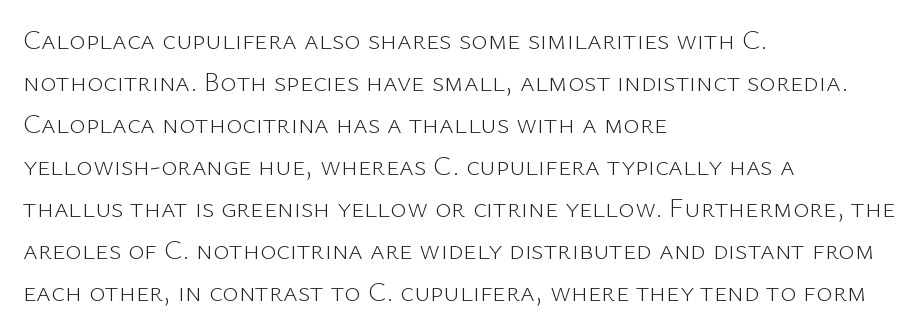
{"serif": "no", "italic": "no", "bold": "no", "weight": "light", "width": "normal", "stroke_contrast": "low", "x_height": "medium", "monospaced": "no", "underline": "no", "align": "left", "line_spacing": "normal", "line_spacing_ratio": 1.5, "letter_spacing": "normal", "letter_spacing_em": 0.0, "glyph_px": 28}
